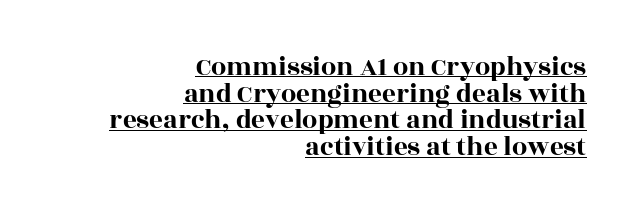
Every character sits straight up, as roman type does. If you drew a ruler down the right edge, every line would touch it. Between one letter and the next there's only the usual sliver of space. The block of text is dense from top to bottom, with scant space between rows. These characters rest on top of a visible drawn line.
